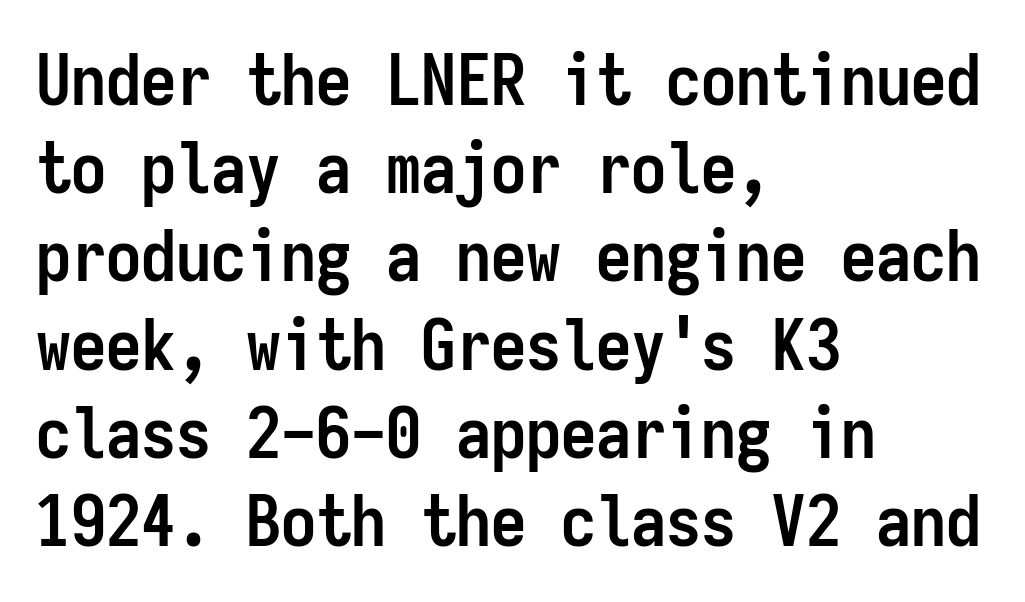
Q: Is the text bold? A: Yes.
Q: Is the text italic (slanted)? A: No, it is upright.
Q: Is the typeface a serif or a sans-serif typeface? A: Sans-serif.
Q: Is the text underlined? A: No.
Q: How is the paragraph aligned? A: Left-aligned.
Q: Is the spacing between letters normal or unusually wide? A: Normal.
Q: Is the spacing between lines tight, normal or loose? A: Normal.
Q: Width (condensed, normal, or wide)? A: Condensed.
Q: Stroke contrast? A: Low.
Q: x-height? A: Medium.
Q: Monospaced? A: Yes.
